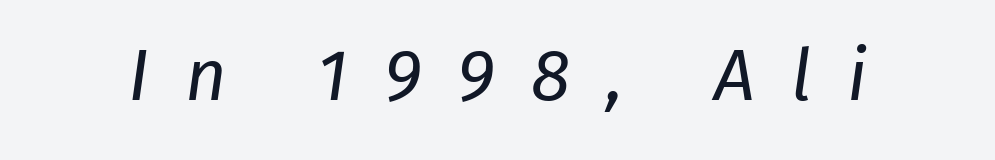
The words here are not underlined. A quiet, ordinary-to-light weight characterises the typeface. An italicized treatment has been applied to the whole sample. Observe the wide spacing: letters keep a clear distance from each other.
